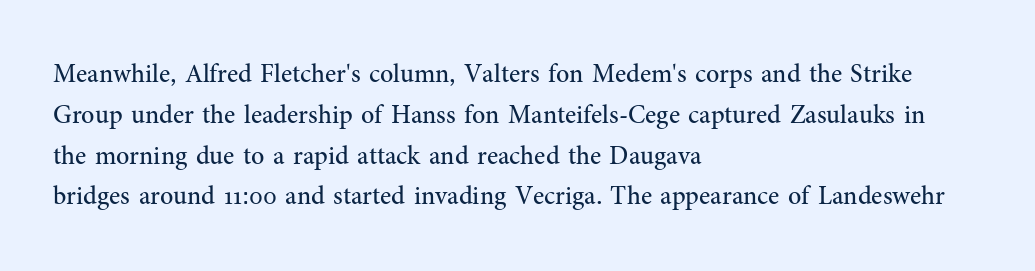
The image shows 26 px text type, upright; set left-aligned, normal line spacing (1.57x), normal letter spacing, not underlined.
